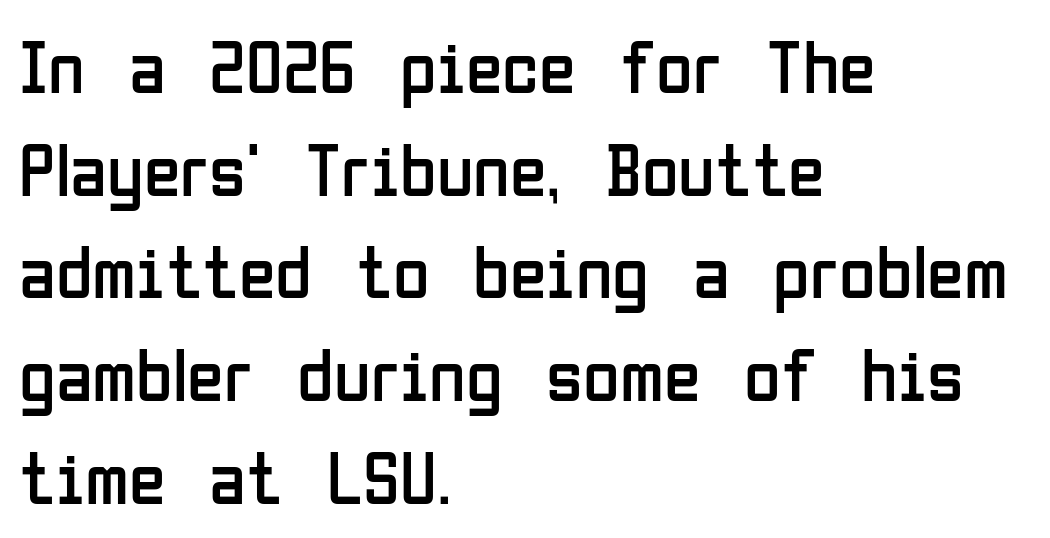
{"serif": "no", "italic": "no", "bold": "no", "weight": "regular", "width": "condensed", "stroke_contrast": "low", "x_height": "medium", "monospaced": "no", "underline": "no", "align": "left", "line_spacing": "normal", "line_spacing_ratio": 1.37, "letter_spacing": "normal", "letter_spacing_em": 0.0, "glyph_px": 75}
